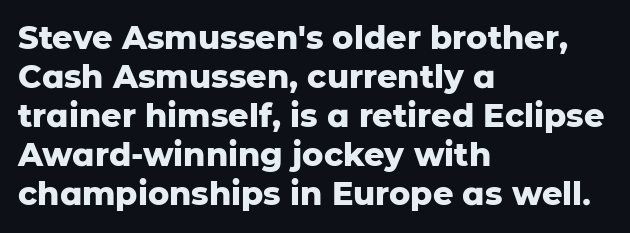
The image shows 32 px heavy sans-serif type, upright; set left-aligned, line spacing 1.22x, normal letter spacing, not underlined; low stroke contrast and a medium x-height.
